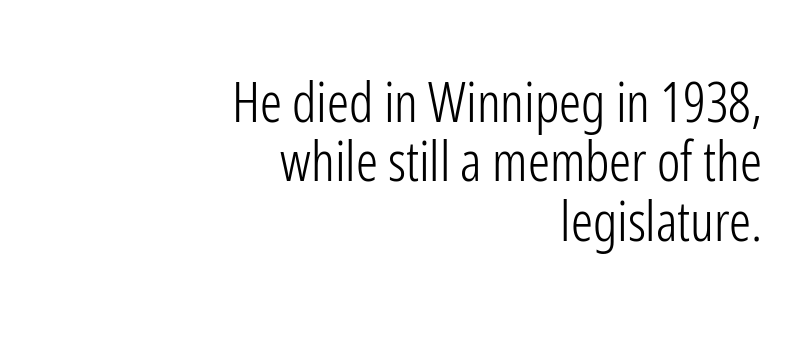
{"serif": "no", "italic": "no", "bold": "no", "weight": "light", "width": "condensed", "stroke_contrast": "low", "x_height": "medium", "monospaced": "no", "underline": "no", "align": "right", "line_spacing": "tight", "line_spacing_ratio": 1.08, "letter_spacing": "normal", "letter_spacing_em": 0.0, "glyph_px": 55}
